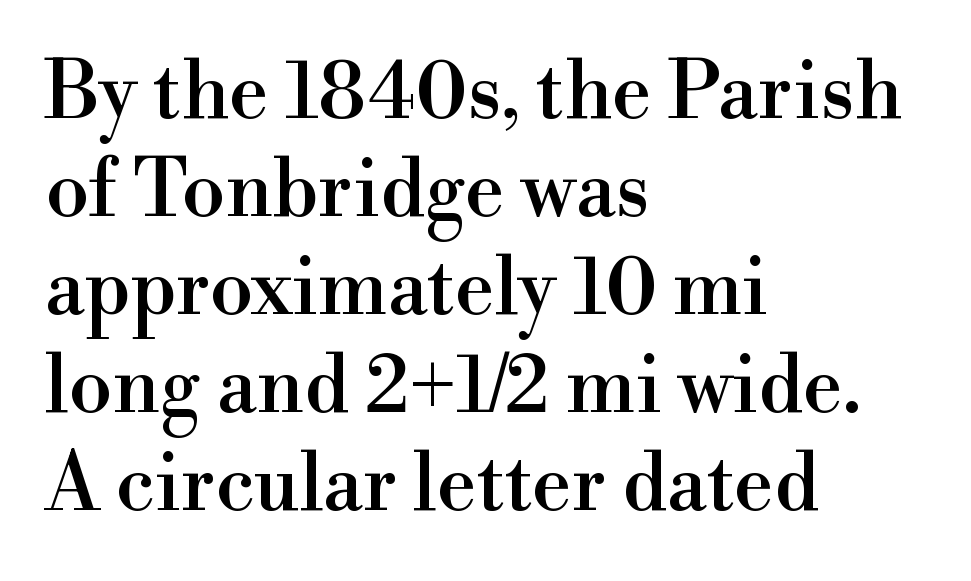
Each letter keeps its own natural width here, so spacing adapts to shape. Honestly, there is no underline to notice here at all. The typography opts for an upright posture over an oblique one. Leftover space on each line is placed entirely after the last word. The horizontal fit of the characters is conventional and even. The designer went with a serif here, giving each stem small feet.
